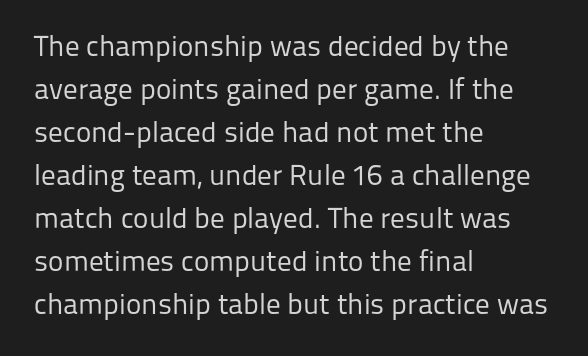
Q: Is the text bold? A: No.
Q: Is the text italic (slanted)? A: No, it is upright.
Q: Is the typeface a serif or a sans-serif typeface? A: Sans-serif.
Q: Is the text underlined? A: No.
Q: How is the paragraph aligned? A: Left-aligned.
Q: Is the spacing between letters normal or unusually wide? A: Normal.
Q: Is the spacing between lines tight, normal or loose? A: Normal.
Q: Width (condensed, normal, or wide)? A: Normal.
Q: Stroke contrast? A: Low.
Q: x-height? A: Medium.
Q: Monospaced? A: No.
